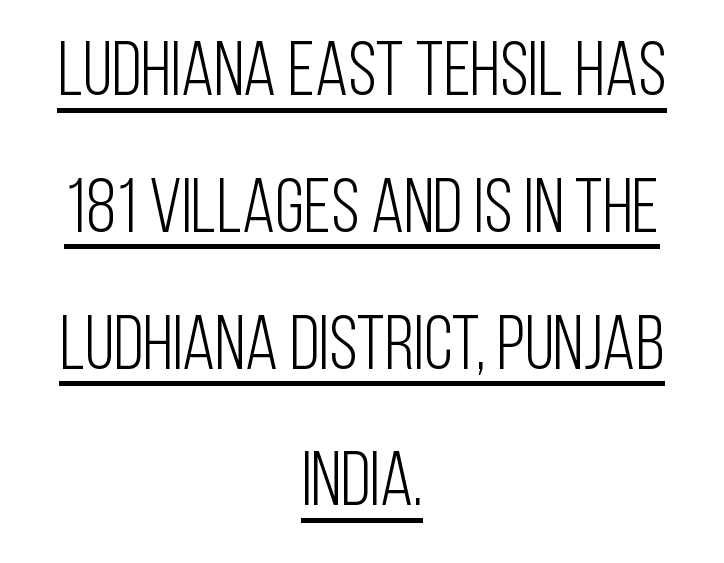
Q: Is the text bold? A: No.
Q: Is the text italic (slanted)? A: No, it is upright.
Q: Is the typeface a serif or a sans-serif typeface? A: Sans-serif.
Q: Is the text underlined? A: Yes.
Q: How is the paragraph aligned? A: Centered.
Q: Is the spacing between letters normal or unusually wide? A: Normal.
Q: Width (condensed, normal, or wide)? A: Condensed.
Q: Stroke contrast? A: Low.
Q: x-height? A: Large.
Q: Monospaced? A: No.
